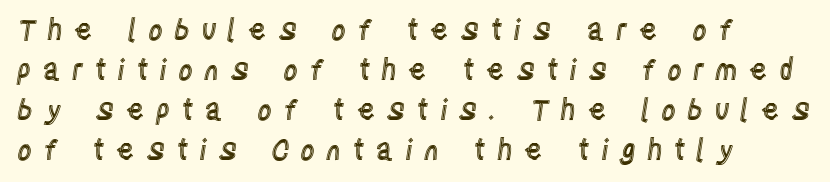
Regarding leading, the lines here are spaced in the standard way. Students, note that the glyphs here are deliberately spaced far apart. The area under the type is left untouched.
